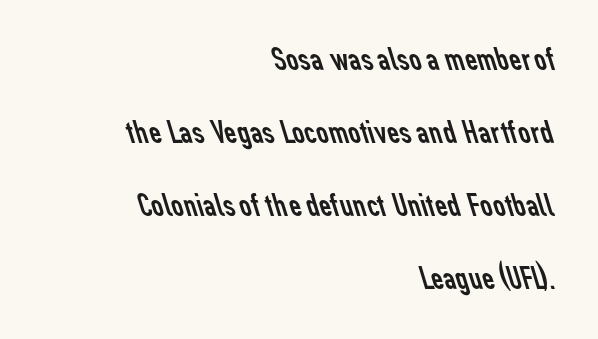
Q: Is the text bold? A: No.
Q: Is the typeface a serif or a sans-serif typeface? A: Sans-serif.
Q: Is the text underlined? A: No.
Q: How is the paragraph aligned? A: Right-aligned.
Q: Is the spacing between letters normal or unusually wide? A: Normal.
Q: Is the spacing between lines tight, normal or loose? A: Loose.
Q: Width (condensed, normal, or wide)? A: Normal.
Q: Stroke contrast? A: Low.
Q: x-height? A: Medium.
Q: Monospaced? A: No.
